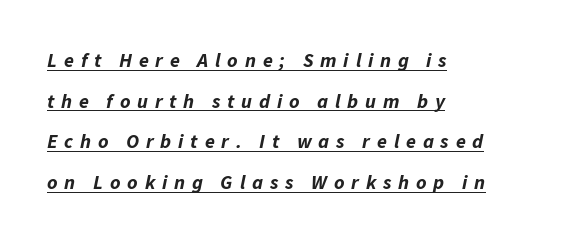
The image shows 20 px bold type, italic (leaning right); set left-aligned, loose line spacing (2.03x), unusually wide letter spacing (+0.34 em), underlined.
